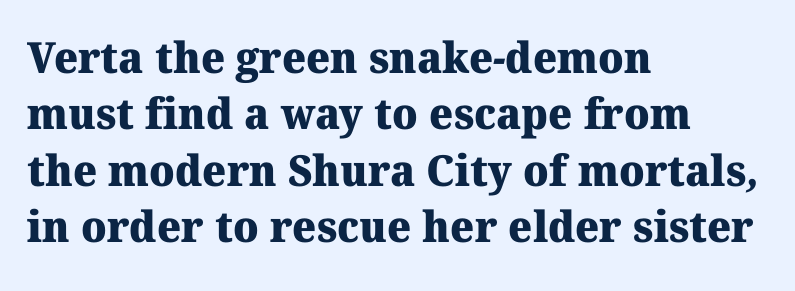
The image shows 43 px heavy serif type; set left-aligned, normal line spacing (1.31x), normal letter spacing, not underlined; medium stroke contrast and a medium x-height.
